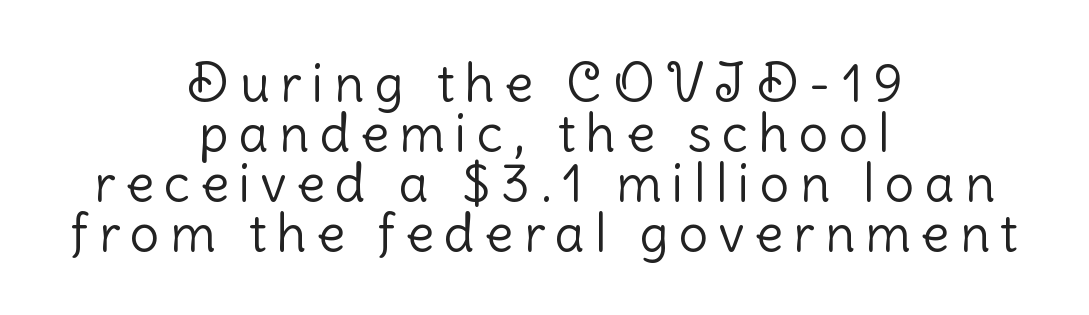
The image shows 52 px light sans-serif type, upright; set centered, tight line spacing (0.96x), unusually wide letter spacing (+0.2 em), not underlined; low stroke contrast and a medium x-height.
